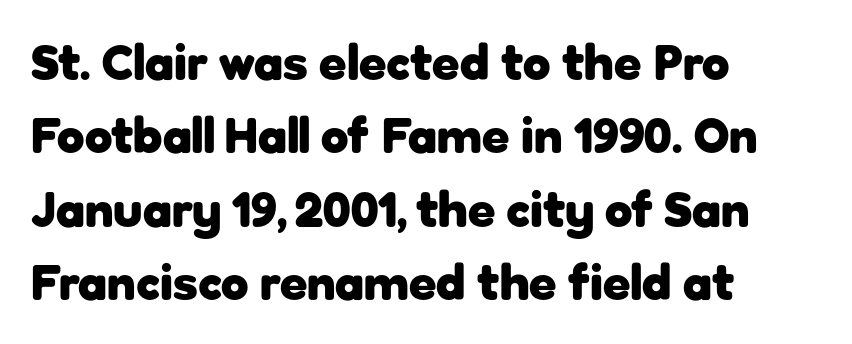
The image shows 50 px heavy sans-serif type, upright; set left-aligned, normal line spacing (1.47x), normal letter spacing, not underlined; low stroke contrast and a medium x-height.
